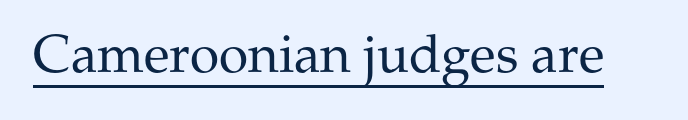
{"serif": "yes", "italic": "no", "bold": "no", "weight": "regular", "width": "normal", "stroke_contrast": "medium", "x_height": "medium", "monospaced": "no", "underline": "yes", "letter_spacing": "normal", "letter_spacing_em": 0.0, "glyph_px": 53}
